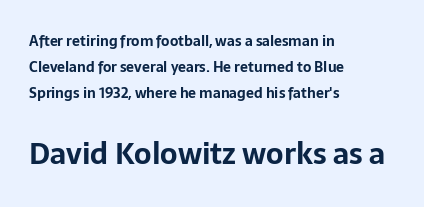
A typesetter would call this proportional, since set widths differ per character. The composition opens small and finishes big. Letterform terminals end flat and unadorned throughout the passage. In terms of weight, the rendering is a true, heavy bold.
